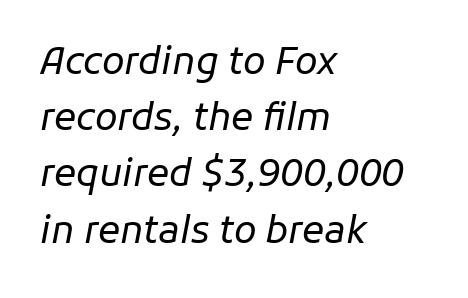
{"italic": "yes", "lean": "right", "slant_degrees": 11, "bold": "no", "weight": "regular", "width": "normal", "stroke_contrast": "low", "x_height": "medium", "monospaced": "no", "underline": "no", "align": "left", "line_spacing": "normal", "line_spacing_ratio": 1.52, "letter_spacing": "normal", "letter_spacing_em": 0.0, "glyph_px": 37}
